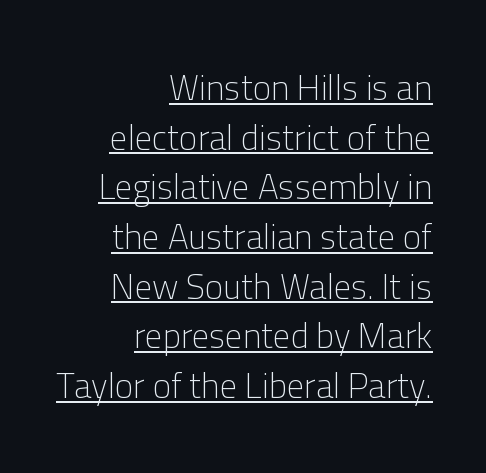
{"serif": "no", "italic": "no", "bold": "no", "weight": "light", "width": "normal", "stroke_contrast": "low", "x_height": "medium", "monospaced": "no", "underline": "yes", "align": "right", "line_spacing": "normal", "line_spacing_ratio": 1.42, "letter_spacing": "normal", "letter_spacing_em": 0.0, "glyph_px": 35}
